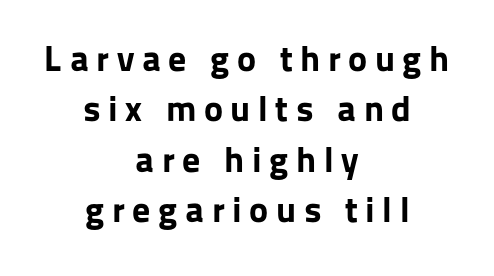
The letters stand straight up with perfectly vertical stems. Heft: maximum for text — a bold. I'd call this a sans setting — the letters go barefoot. The passage is arranged like a title page — every line centered. Is this a fixed-width face? No — the glyphs have proportional, varying widths.
